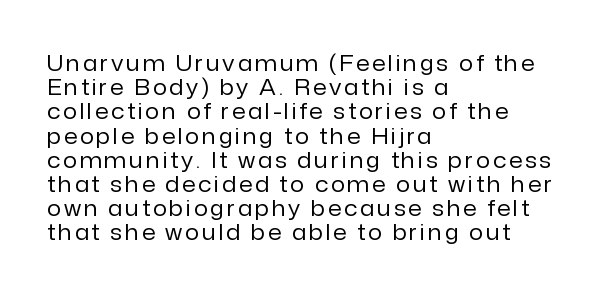
Rule under the text: the space is simply empty. Interline gaps are noticeably narrow in this sample. The strokes are not fattened; the text isn't bold. The lettering stays uniformly vertical, giving the passage a roman look. Is the block centered? No — it sits flush against the left margin.
